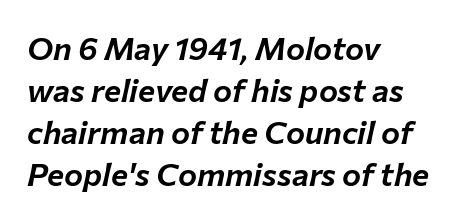
Leading: standard. The foot of each line stays bare and open. Does extra space separate the letters? No, they use regular spacing. Alignment: flush left. A typesetter would call this proportional, since set widths differ per character. Tall strokes in this sample are angled rather than plumb.
